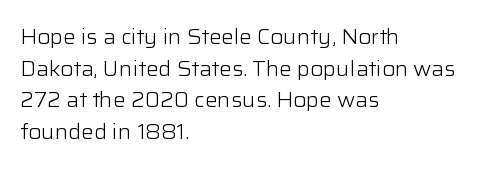
Style check: upright. Leftover space on each line is placed entirely after the last word. The rows are spaced the way most documents space them. The font is comparable to plain body text, perhaps lighter. Honestly, there is no underline to notice here at all. Nobody touched the tracking dial on this one.
